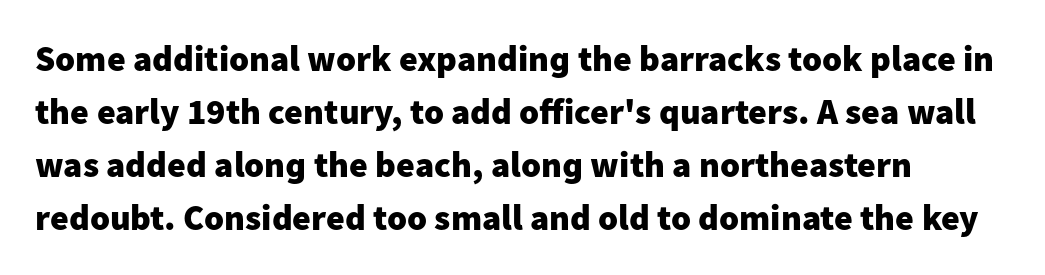
{"serif": "no", "italic": "no", "bold": "yes", "weight": "heavy", "width": "normal", "stroke_contrast": "low", "x_height": "medium", "monospaced": "no", "underline": "no", "align": "left", "line_spacing": "normal", "line_spacing_ratio": 1.47, "letter_spacing": "normal", "letter_spacing_em": 0.0, "glyph_px": 36}
